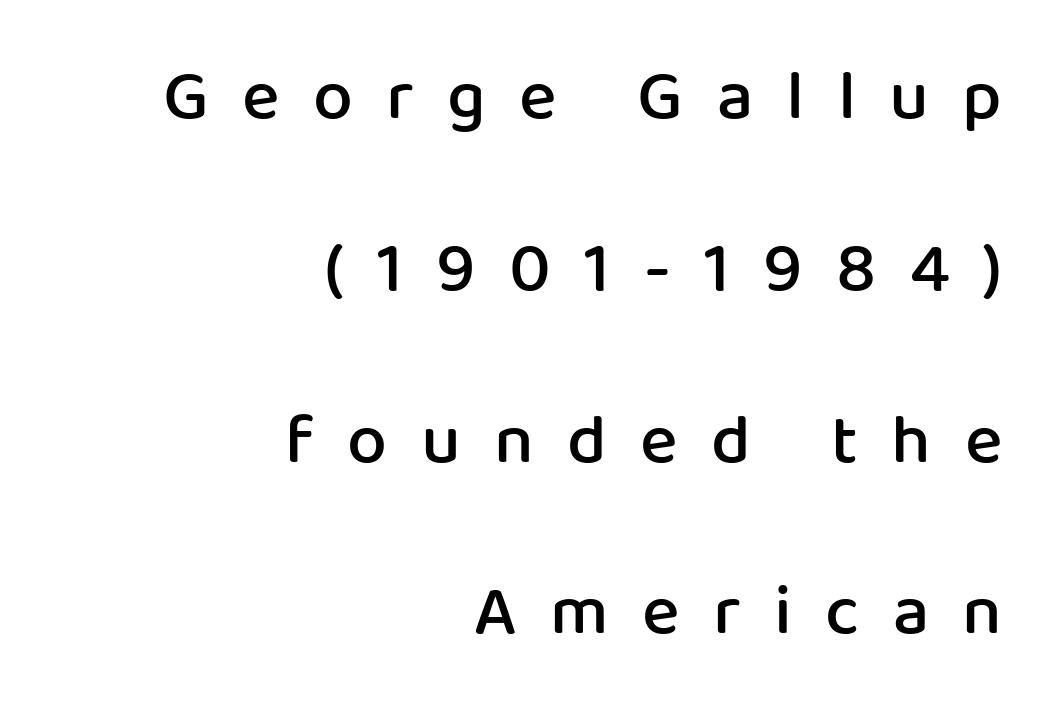
{"serif": "no", "italic": "no", "bold": "semi", "weight": "semibold", "width": "normal", "stroke_contrast": "low", "x_height": "medium", "monospaced": "no", "underline": "no", "align": "right", "line_spacing": "loose", "line_spacing_ratio": 2.42, "letter_spacing": "wide", "letter_spacing_em": 0.47, "glyph_px": 71}
